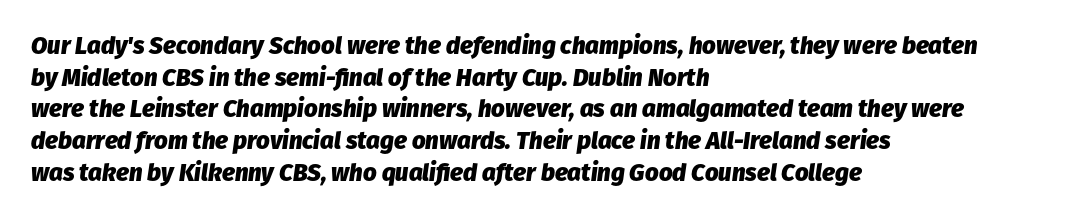
Look at the stroke-to-counter ratio: heavy, a bold. These lines keep a tight, regular rhythm from letter to letter. These lines sit exactly where default settings would place them. When letters slant like this, we call the style italic.
